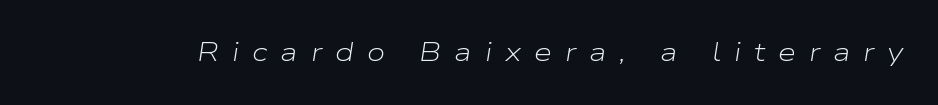
Q: Is the text bold? A: No.
Q: Is the text italic (slanted)? A: Yes, it leans right by about 9 degrees.
Q: Is the text underlined? A: No.
Q: Is the spacing between letters normal or unusually wide? A: Unusually wide.
